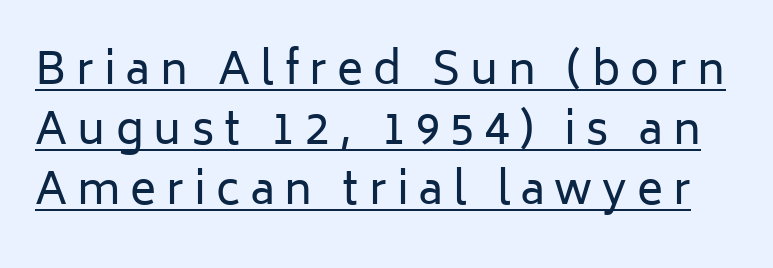
{"serif": "no", "italic": "no", "bold": "no", "weight": "regular", "width": "normal", "stroke_contrast": "low", "x_height": "medium", "monospaced": "no", "underline": "yes", "line_spacing": "normal", "line_spacing_ratio": 1.36, "letter_spacing": "wide", "letter_spacing_em": 0.23, "glyph_px": 44}
